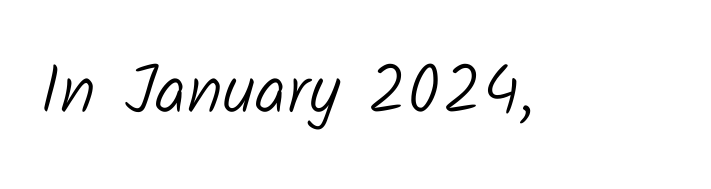
The image shows 69 px light sans-serif type; set normal letter spacing, not underlined; low stroke contrast and a medium x-height.
